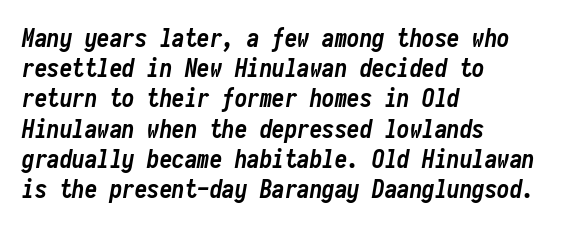
Q: Is the text bold? A: Yes.
Q: Is the text italic (slanted)? A: Yes, it leans right by about 10 degrees.
Q: Is the text underlined? A: No.
Q: How is the paragraph aligned? A: Left-aligned.
Q: Is the spacing between letters normal or unusually wide? A: Normal.
